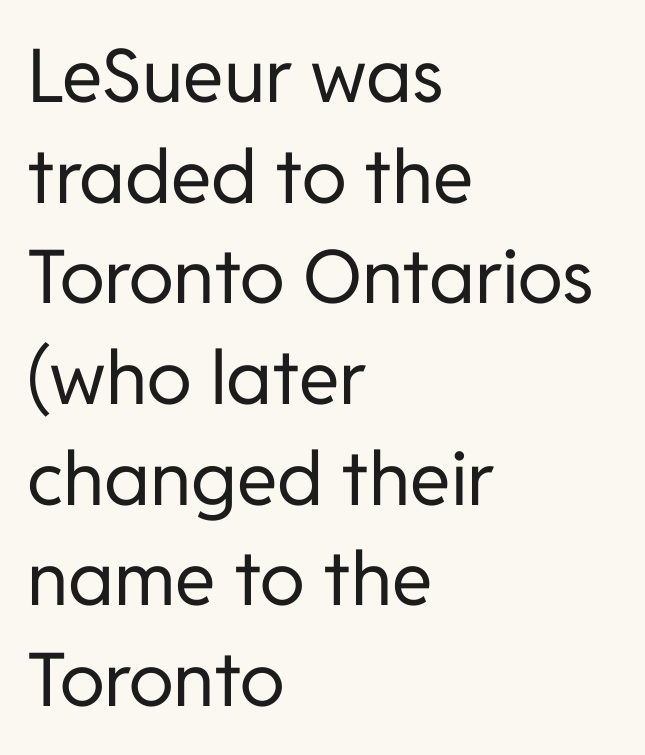
The image shows 74 px regular-weight sans-serif type, upright; set left-aligned, normal line spacing (1.36x), normal letter spacing, not underlined; low stroke contrast and a medium x-height.
